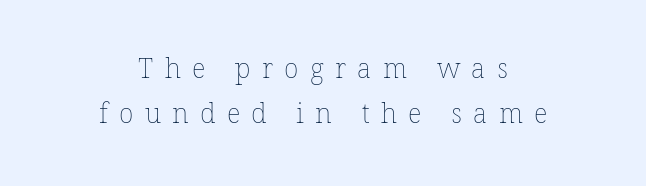
The image shows 27 px text type; set centered, normal line spacing (1.65x), unusually wide letter spacing (+0.42 em), not underlined.
